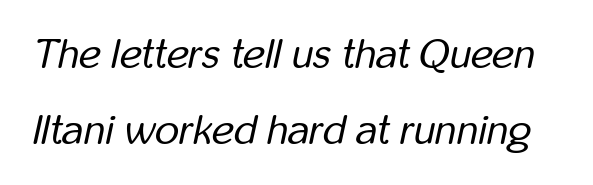
Q: Is the text bold? A: No.
Q: Is the text italic (slanted)? A: Yes, it leans right by about 12 degrees.
Q: Is the text underlined? A: No.
Q: Is the spacing between letters normal or unusually wide? A: Normal.
Q: Width (condensed, normal, or wide)? A: Condensed.
Q: Stroke contrast? A: Low.
Q: x-height? A: Medium.
Q: Monospaced? A: No.
